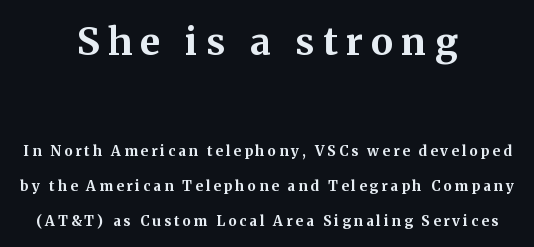
The image shows 38 px bold serif type, upright; set centered, loose line spacing (2.49x), unusually wide letter spacing (+0.22 em), not underlined; the first (top) block is 2.71x larger; medium stroke contrast and a medium x-height.
